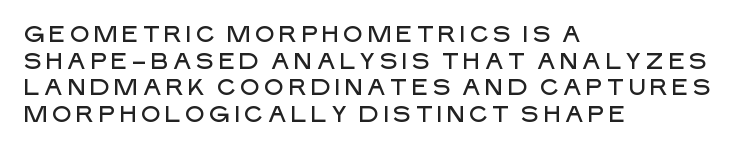
{"italic": "no", "underline": "no", "align": "left", "line_spacing_ratio": 1.16, "glyph_px": 23}
